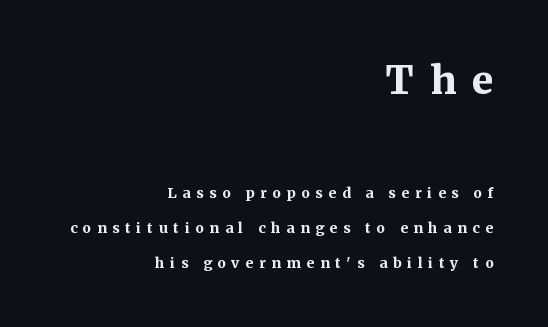
Has an underline been added? It has not. Its strokes are broad and dark, the hallmark of bold type. Whoever set this chose breathing room over compactness in the vertical rhythm. Varying glyph widths throughout — classic text-font behaviour.
